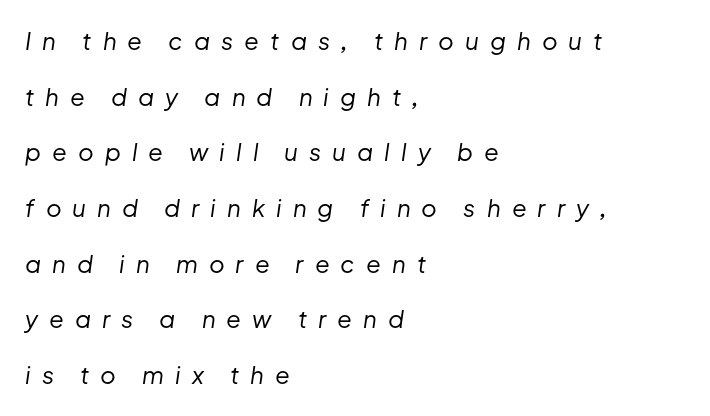
Q: Is the text bold? A: No.
Q: Is the text italic (slanted)? A: Yes, it leans right by about 8 degrees.
Q: Is the text underlined? A: No.
Q: How is the paragraph aligned? A: Left-aligned.
Q: Is the spacing between letters normal or unusually wide? A: Unusually wide.
Q: Is the spacing between lines tight, normal or loose? A: Loose.
